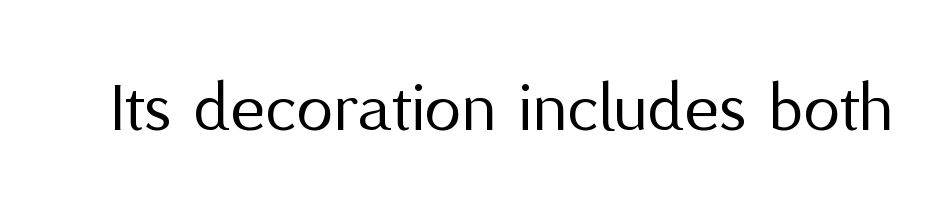
The image shows 74 px regular-weight sans-serif type, upright; set normal letter spacing, not underlined; medium stroke contrast and a medium x-height.
